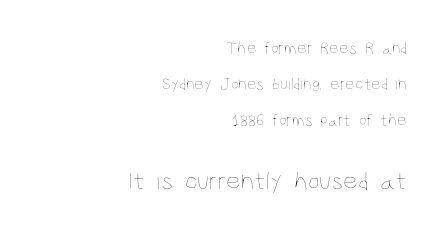
The image shows 26 px text type, upright; set right-aligned, loose line spacing (2.12x), normal letter spacing, not underlined; the second (bottom) block is 1.53x larger.
